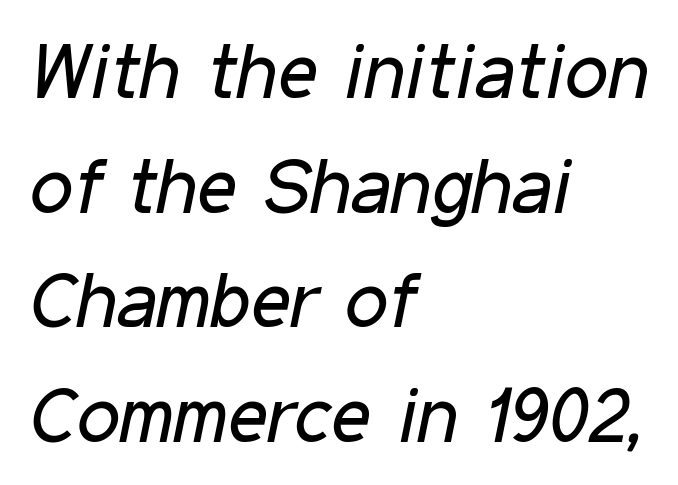
{"italic": "yes", "lean": "right", "slant_degrees": 11, "bold": "no", "weight": "regular", "width": "condensed", "stroke_contrast": "low", "x_height": "medium", "monospaced": "no", "underline": "no", "align": "left", "line_spacing": "normal", "line_spacing_ratio": 1.49, "letter_spacing": "normal", "letter_spacing_em": 0.0, "glyph_px": 77}
